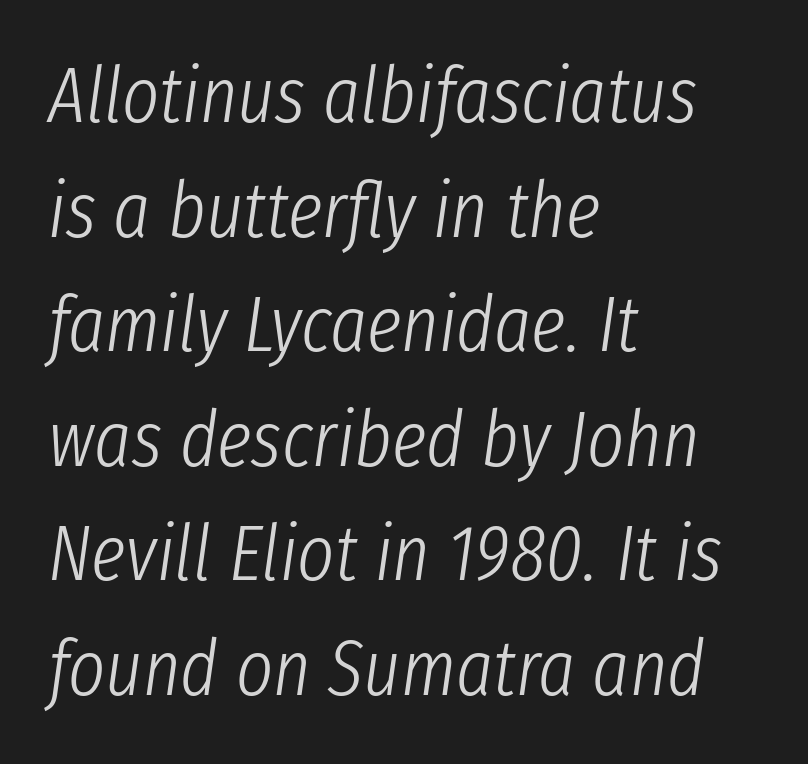
The image shows 79 px light, condensed type, italic (leaning right); set left-aligned, normal line spacing (1.45x), normal letter spacing, not underlined; low stroke contrast and a medium x-height.
